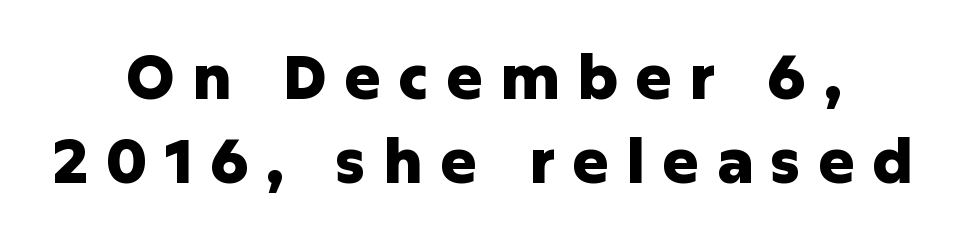
Q: Is the text bold? A: Yes.
Q: Is the text italic (slanted)? A: No, it is upright.
Q: Is the typeface a serif or a sans-serif typeface? A: Sans-serif.
Q: Is the text underlined? A: No.
Q: How is the paragraph aligned? A: Centered.
Q: Is the spacing between letters normal or unusually wide? A: Unusually wide.
Q: Is the spacing between lines tight, normal or loose? A: Normal.
Q: Width (condensed, normal, or wide)? A: Normal.
Q: Stroke contrast? A: Low.
Q: x-height? A: Medium.
Q: Monospaced? A: No.
